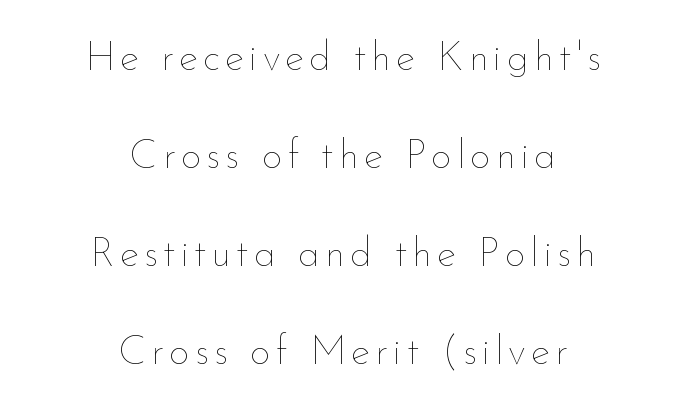
{"italic": "no", "bold": "no", "weight": "thin", "width": "normal", "stroke_contrast": "low", "x_height": "small", "monospaced": "no", "underline": "no", "align": "center", "line_spacing": "loose", "line_spacing_ratio": 2.39, "glyph_px": 41}
